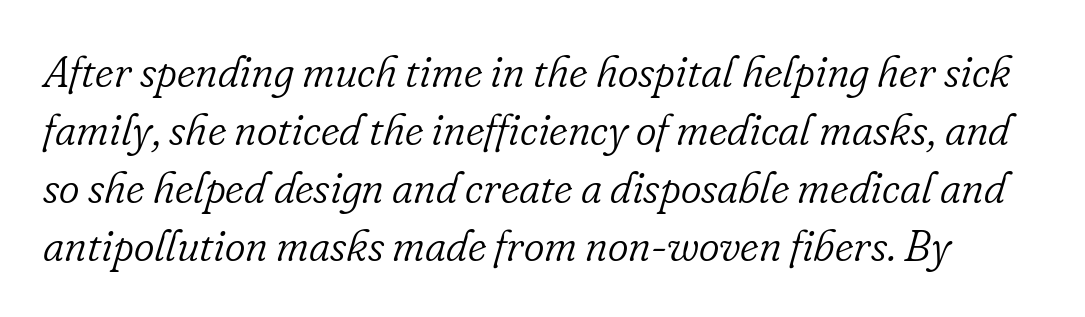
{"serif": "yes", "italic": "yes", "lean": "right", "slant_degrees": 16, "bold": "no", "weight": "light", "width": "normal", "stroke_contrast": "low", "x_height": "small", "monospaced": "no", "underline": "no", "line_spacing": "normal", "line_spacing_ratio": 1.32, "letter_spacing": "normal", "letter_spacing_em": 0.0, "glyph_px": 44}
